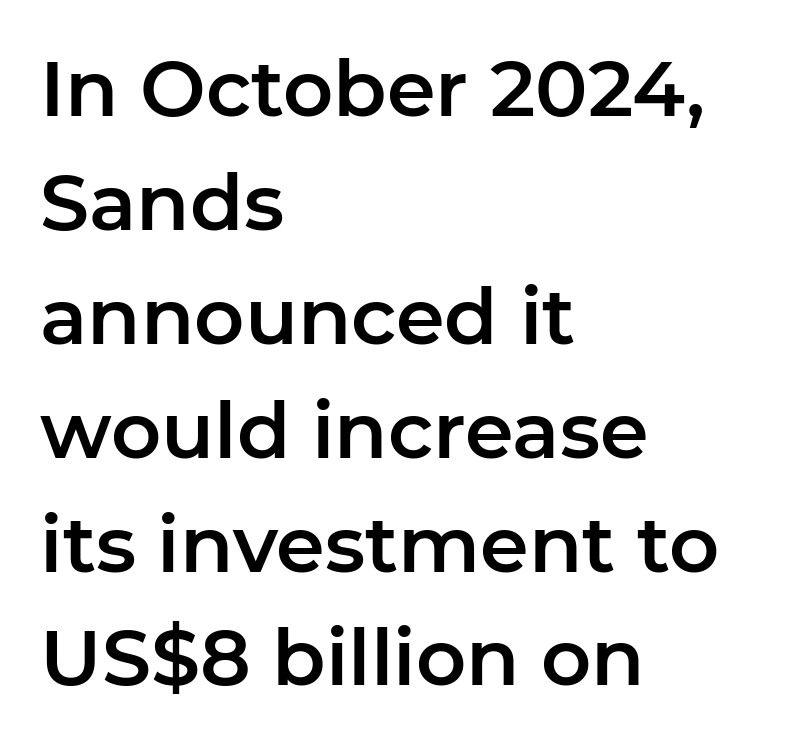
Check under the words: just untouched page. These lines are rendered in a variable-pitch font. Note: no serifs on the glyphs. Leading matches the norm, producing a regular column. Spacing between characters is what you'd get straight out of the box.
